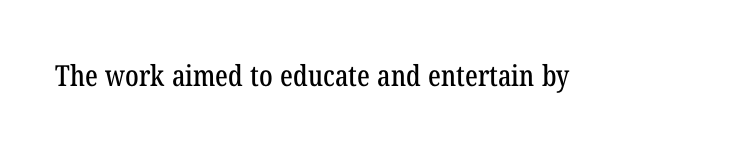
Q: Is the typeface a serif or a sans-serif typeface? A: Serif.
Q: Is the text underlined? A: No.
Q: Is the spacing between letters normal or unusually wide? A: Normal.
Q: Width (condensed, normal, or wide)? A: Condensed.
Q: Stroke contrast? A: Low.
Q: x-height? A: Medium.
Q: Monospaced? A: No.
